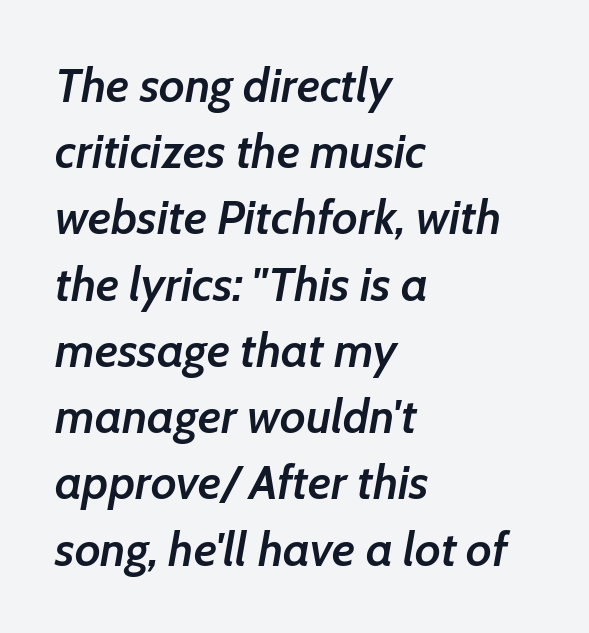
Q: Is the text bold? A: Semi-bold.
Q: Is the text italic (slanted)? A: Yes, it leans right by about 7 degrees.
Q: Is the text underlined? A: No.
Q: How is the paragraph aligned? A: Left-aligned.
Q: Is the spacing between letters normal or unusually wide? A: Normal.
Q: Is the spacing between lines tight, normal or loose? A: Normal.
Q: Width (condensed, normal, or wide)? A: Normal.
Q: Stroke contrast? A: Low.
Q: x-height? A: Medium.
Q: Monospaced? A: No.
